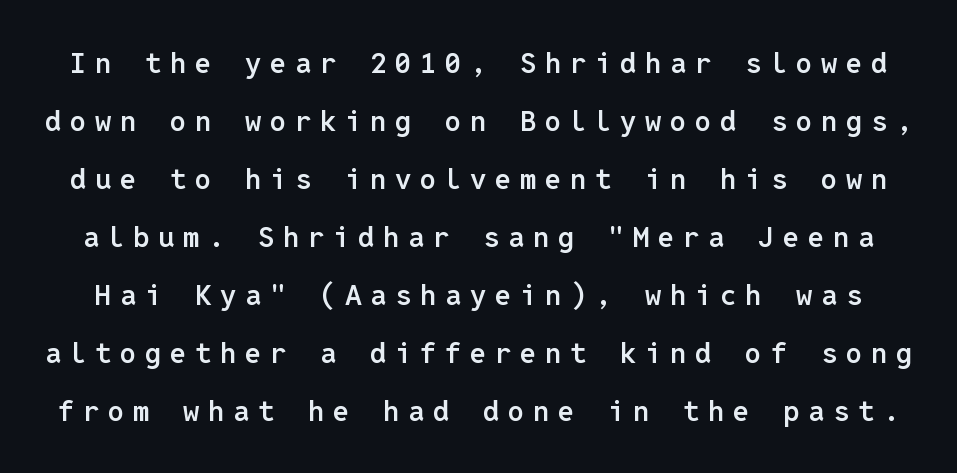
Do the characters align in a grid? Yes, the font is monospaced. Every stem runs plumb, perpendicular to the baseline. This block would shrink considerably if given ordinary leading; it's expanded now. Is the letter spacing exaggerated? Yes — the characters are pushed far apart. The passage shown is semibold, sitting just below true bold. Plain, unruled lines of type.
